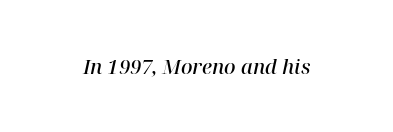
The image shows 20 px text type, italic (leaning right); set normal letter spacing, not underlined.
